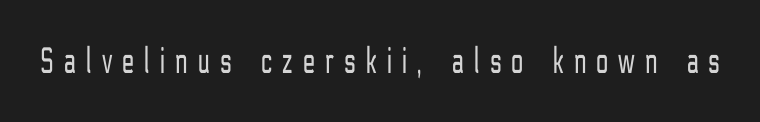
{"serif": "no", "italic": "no", "bold": "no", "weight": "light", "width": "condensed", "stroke_contrast": "low", "x_height": "medium", "monospaced": "no", "underline": "no", "letter_spacing": "wide", "letter_spacing_em": 0.28, "glyph_px": 38}
